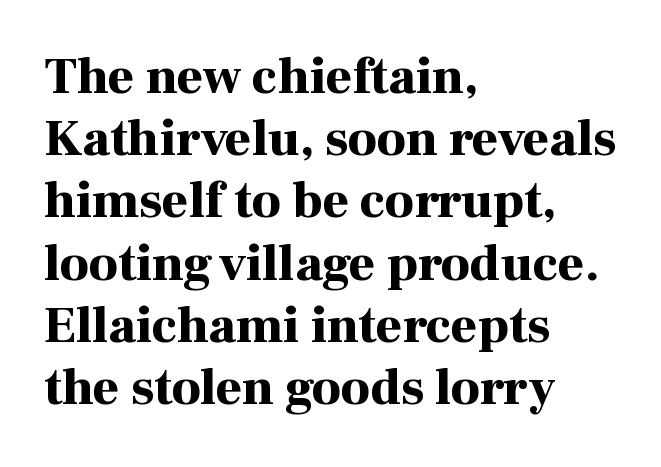
The image shows 51 px bold serif type, upright; set left-aligned, line spacing 1.22x, normal letter spacing, not underlined; high stroke contrast and a medium x-height.
